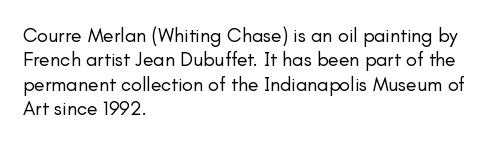
Q: Is the text bold? A: No.
Q: Is the text italic (slanted)? A: No, it is upright.
Q: Is the text underlined? A: No.
Q: How is the paragraph aligned? A: Left-aligned.
Q: Is the spacing between letters normal or unusually wide? A: Normal.
